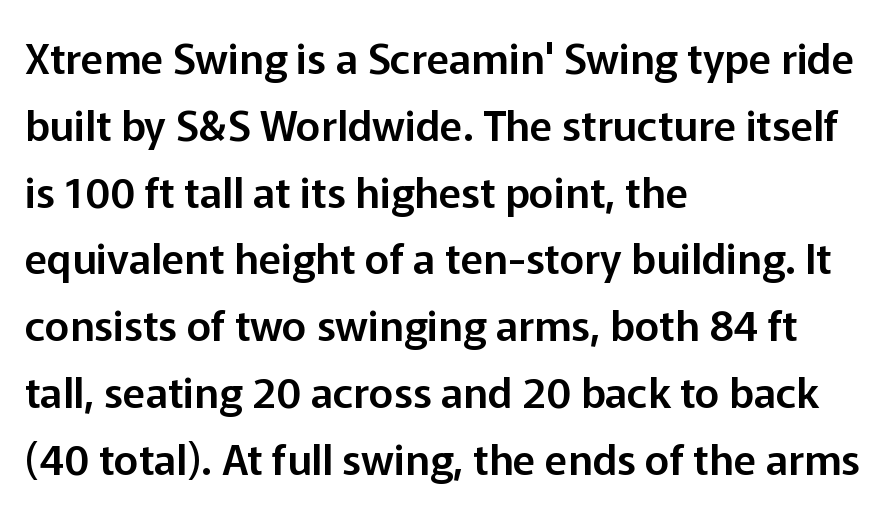
Q: Is the text italic (slanted)? A: No, it is upright.
Q: Is the typeface a serif or a sans-serif typeface? A: Sans-serif.
Q: Is the text underlined? A: No.
Q: How is the paragraph aligned? A: Left-aligned.
Q: Is the spacing between letters normal or unusually wide? A: Normal.
Q: Is the spacing between lines tight, normal or loose? A: Normal.
Q: Width (condensed, normal, or wide)? A: Normal.
Q: Stroke contrast? A: Low.
Q: x-height? A: Medium.
Q: Monospaced? A: No.
